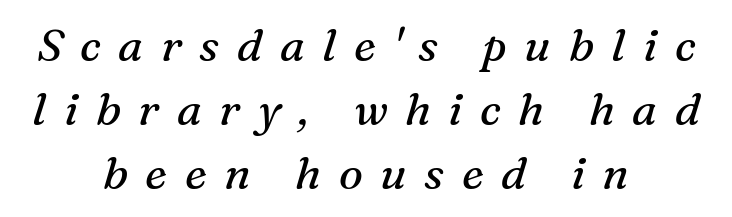
The image shows 45 px regular-weight serif type, italic (leaning right); set centered, normal line spacing (1.42x), unusually wide letter spacing (+0.39 em), not underlined; medium stroke contrast and a medium x-height.
